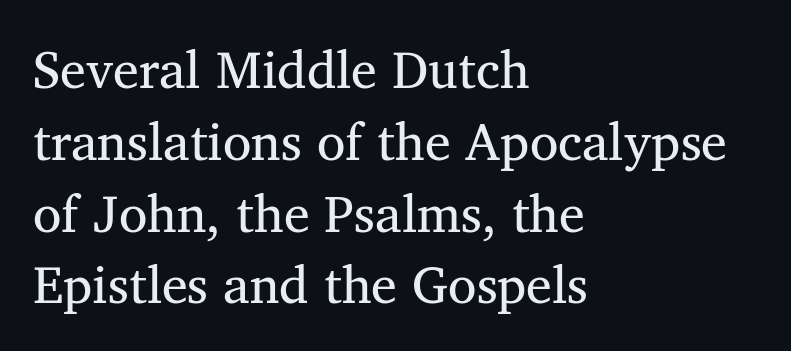
{"serif": "yes", "bold": "no", "weight": "regular", "width": "normal", "stroke_contrast": "medium", "x_height": "medium", "monospaced": "no", "underline": "no", "align": "left", "line_spacing": "normal", "line_spacing_ratio": 1.38, "letter_spacing": "normal", "letter_spacing_em": 0.0, "glyph_px": 52}
